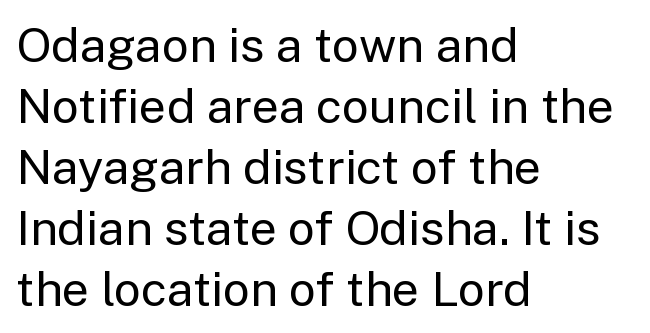
Each letter keeps its own natural width here, so spacing adapts to shape. Rendered with straight, roman letterforms. A normal amount of white space separates one row of letters from the next. Left-aligned paragraph, ragged on the right. Students, note that the glyphs here touch the page at normal intervals.
